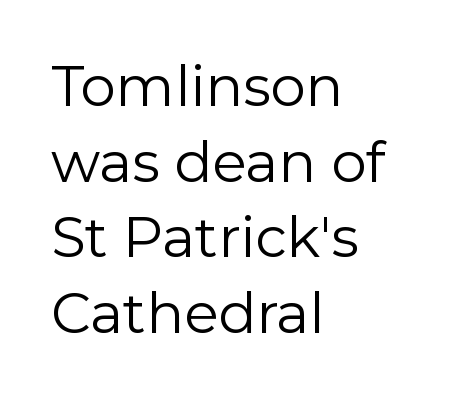
Characters remain perfectly vertical along every line. Look at the tracking — it's just the regular setting, nothing added. Is the type heavy? It reads as light-to-regular instead. Looks like regular typesetting: each glyph gets only the width it needs. The zone under the glyphs is completely vacant.
